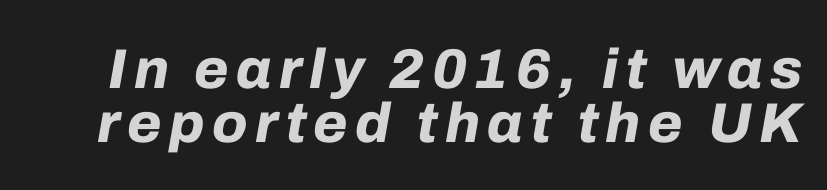
The image shows 56 px bold type, italic (leaning right); set tight line spacing (0.96x), not underlined; low stroke contrast and a medium x-height.
